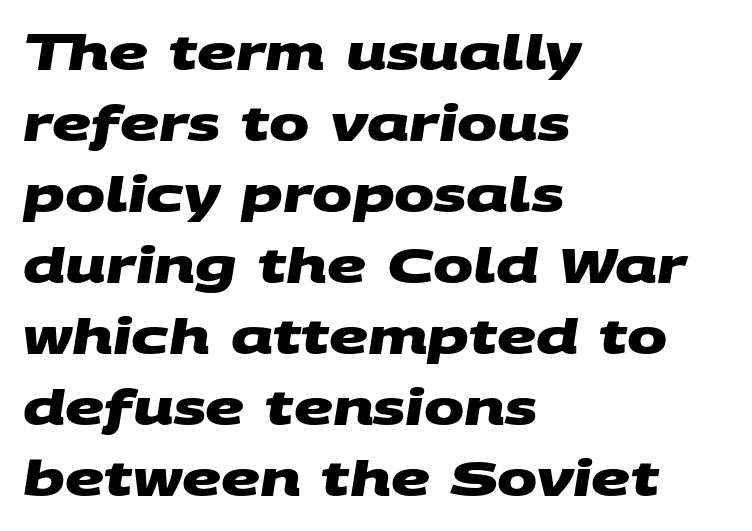
Q: Is the text bold? A: Yes.
Q: Is the typeface a serif or a sans-serif typeface? A: Sans-serif.
Q: Is the text underlined? A: No.
Q: How is the paragraph aligned? A: Left-aligned.
Q: Is the spacing between letters normal or unusually wide? A: Normal.
Q: Is the spacing between lines tight, normal or loose? A: Normal.
Q: Width (condensed, normal, or wide)? A: Wide.
Q: Stroke contrast? A: Medium.
Q: x-height? A: Large.
Q: Monospaced? A: No.
